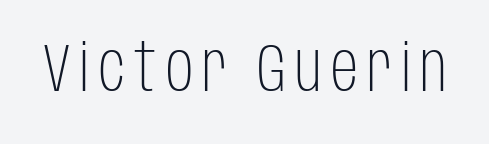
Note the varied advance widths — an 'i' is clearly narrower than an 'm'. Check where the strokes stop: nothing finishes them off — pure sans. Underlining? Definitely not there. Bold? No — there's no thickening of the strokes.
